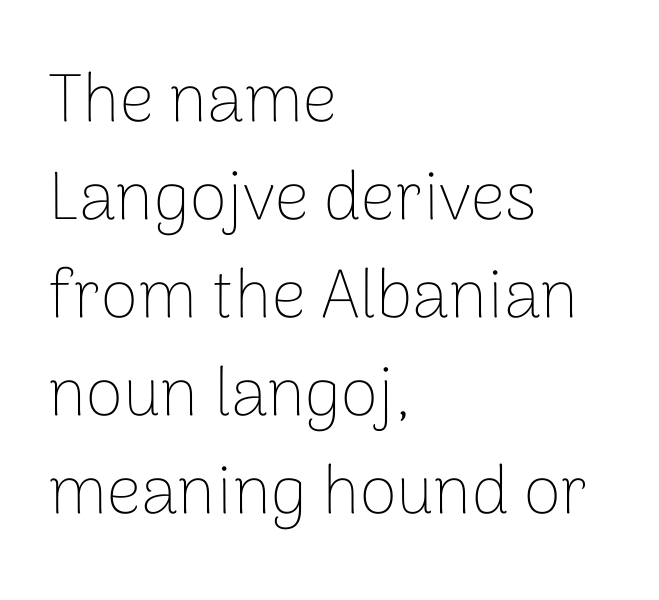
{"serif": "no", "italic": "no", "bold": "no", "weight": "thin", "width": "normal", "stroke_contrast": "low", "x_height": "medium", "monospaced": "no", "underline": "no", "align": "left", "line_spacing": "normal", "line_spacing_ratio": 1.44, "letter_spacing": "normal", "letter_spacing_em": 0.0, "glyph_px": 68}
